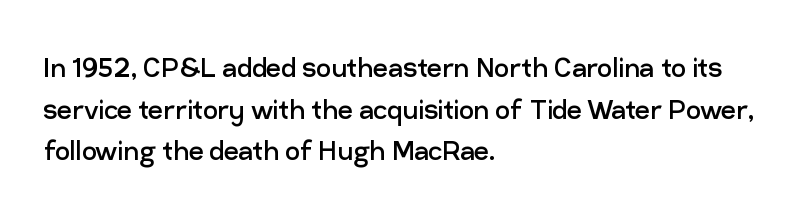
The weight would be labelled regular, book, light, or lighter still. These lines keep a tight, regular rhythm from letter to letter. The rendering uses natural spacing where letterforms have individual widths. A bare baseline throughout the passage. The typesetter chose a ragged-right arrangement here. The font's upright variant was chosen for this text.
